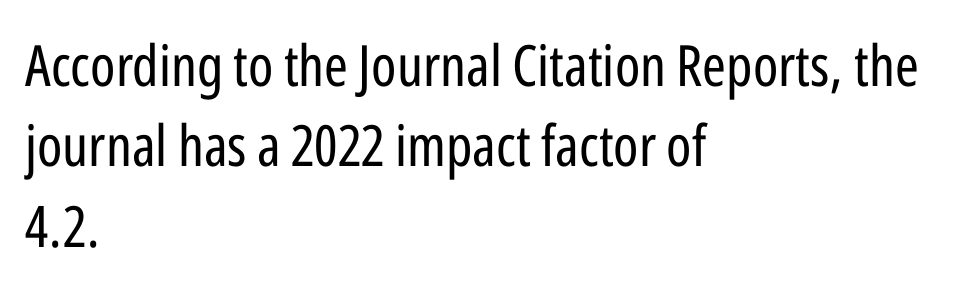
Character widths vary here, with narrow letters taking less room than wide ones. Stem width sits at or under what a default text font uses. The paragraph shown leans on its left margin. Standard letterfit; no display-style spreading of the glyphs.
